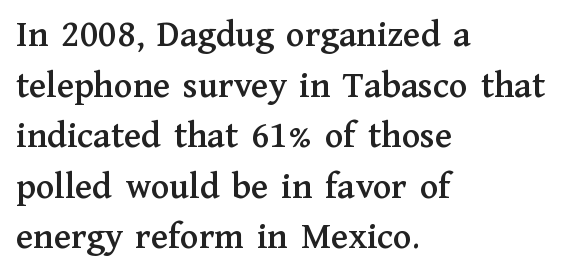
{"serif": "yes", "italic": "no", "width": "normal", "stroke_contrast": "medium", "x_height": "medium", "monospaced": "no", "underline": "no", "align": "left", "line_spacing": "normal", "line_spacing_ratio": 1.33, "letter_spacing": "normal", "letter_spacing_em": 0.0, "glyph_px": 38}
